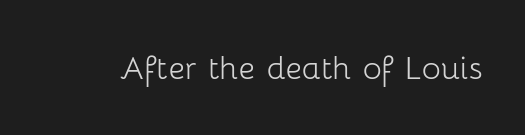
Do the characters align in a grid? No, the font is proportional. The letterforms sit shoulder to shoulder at normal distance. The typeface chosen for these lines omits serifs. Check the space under the baseline: it is left empty. Vertical stems look standard width or narrower in stroke. Designer's note — italics off, roman on.
